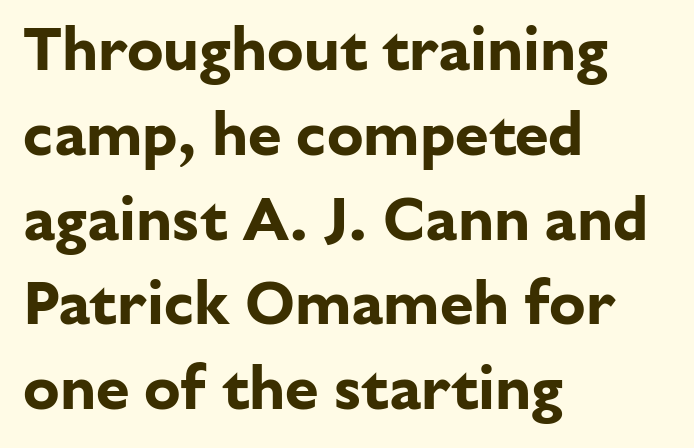
{"serif": "no", "italic": "no", "bold": "yes", "weight": "bold", "width": "normal", "stroke_contrast": "low", "x_height": "medium", "monospaced": "no", "underline": "no", "align": "left", "line_spacing": "normal", "line_spacing_ratio": 1.39, "letter_spacing": "normal", "letter_spacing_em": 0.0, "glyph_px": 61}
